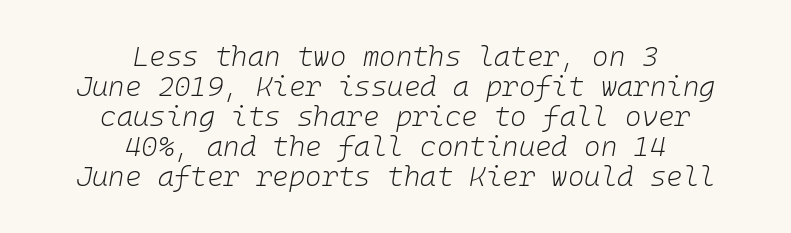
You can tell it's italic because the verticals aren't actually vertical. The text block is weighted toward neither margin, spreading evenly from the middle. Vertically, the passage feels compressed, each row crowding the next. Bare-footed words on every line. A light-to-regular cut is what we see here.
